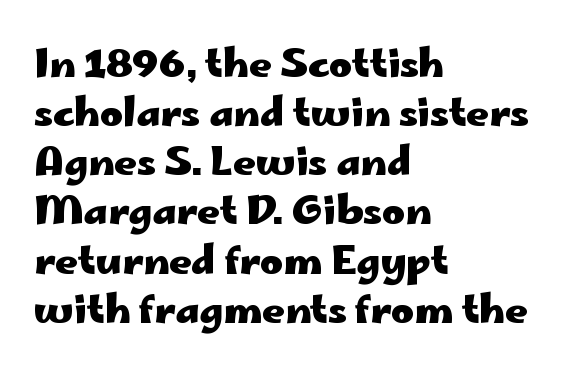
The image shows 39 px heavy, wide sans-serif type, upright; set left-aligned, normal line spacing (1.26x), normal letter spacing, not underlined; low stroke contrast and a small x-height.
